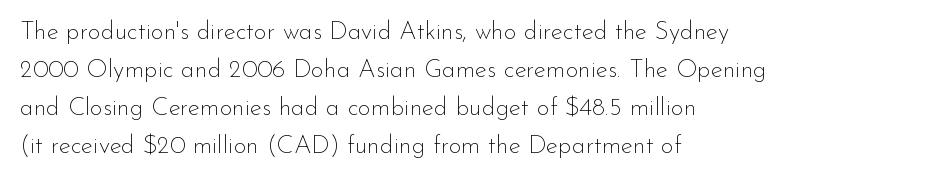
Q: Is the text bold? A: No.
Q: Is the text italic (slanted)? A: No, it is upright.
Q: Is the text underlined? A: No.
Q: How is the paragraph aligned? A: Left-aligned.
Q: Is the spacing between letters normal or unusually wide? A: Normal.
Q: Is the spacing between lines tight, normal or loose? A: Normal.
